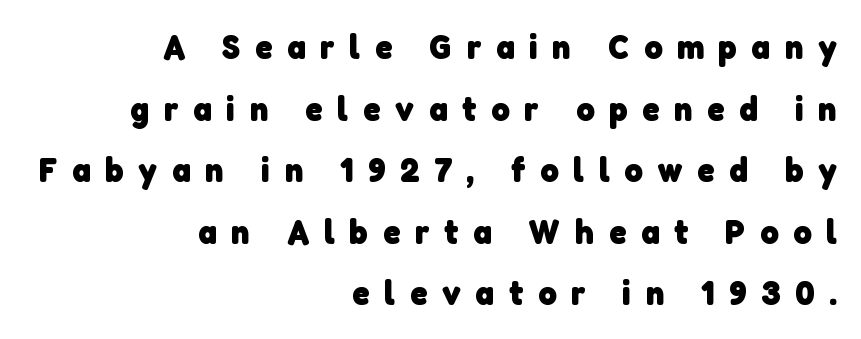
Caption: multi-line text, flush right, ragged left. Look at the bottom of the vertical strokes: they stop flat, with no serifs. Heavy, bold letterforms. Just letters on the line, the space beneath them empty. The passage shown has open, widely tracked lettering throughout. Note the varied advance widths — an 'i' is clearly narrower than an 'm'.
